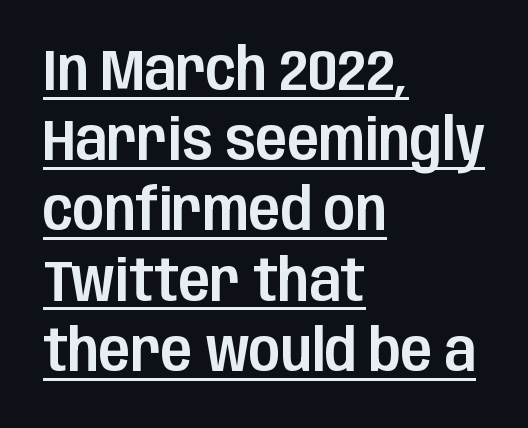
The compositor pushed each line to the left boundary. The face used here is proportionally spaced, like ordinary book or web type. The typesetter has applied underlining to the passage shown. Style check: upright.
